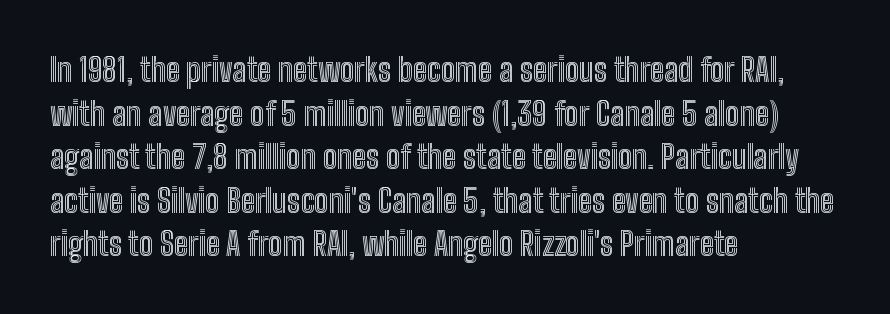
Q: Is the text italic (slanted)? A: No, it is upright.
Q: Is the text underlined? A: No.
Q: How is the paragraph aligned? A: Left-aligned.
Q: Is the spacing between letters normal or unusually wide? A: Normal.
Q: Is the spacing between lines tight, normal or loose? A: Normal.
Q: Width (condensed, normal, or wide)? A: Condensed.
Q: x-height? A: Medium.
Q: Monospaced? A: No.
